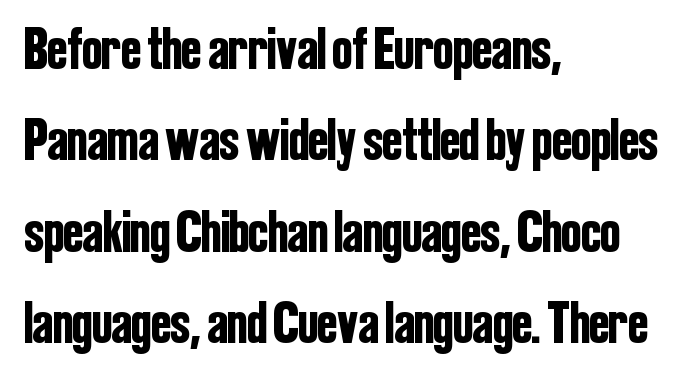
{"serif": "no", "italic": "no", "width": "condensed", "stroke_contrast": "low", "x_height": "medium", "monospaced": "no", "underline": "no", "align": "left", "line_spacing": "normal", "line_spacing_ratio": 1.55, "letter_spacing": "normal", "letter_spacing_em": 0.0, "glyph_px": 59}
